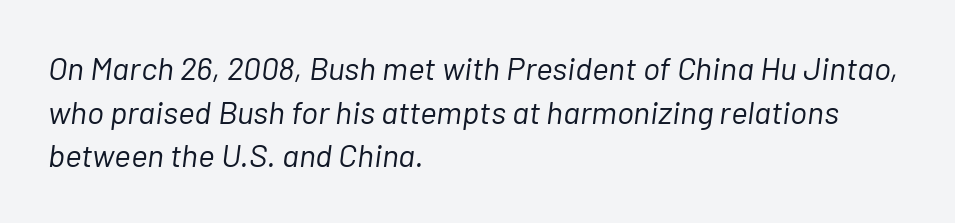
Q: Is the text bold? A: No.
Q: Is the text italic (slanted)? A: Yes, it leans right by about 7 degrees.
Q: Is the text underlined? A: No.
Q: How is the paragraph aligned? A: Left-aligned.
Q: Is the spacing between letters normal or unusually wide? A: Normal.
Q: Is the spacing between lines tight, normal or loose? A: Normal.
Q: Width (condensed, normal, or wide)? A: Normal.
Q: Stroke contrast? A: Low.
Q: x-height? A: Medium.
Q: Monospaced? A: No.
